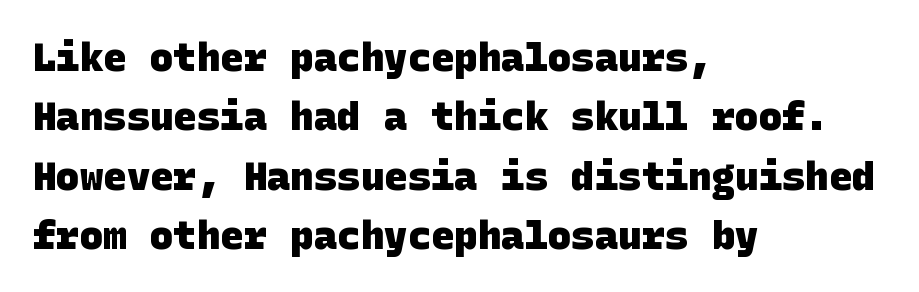
A classic flush-left, rag-right setting is used for this passage. Check under the words: just untouched page. The face used here is rendered with its standard letterfit. Summary of weight: heavy, a full bold. How would I describe the line gaps? Plain and ordinary.
